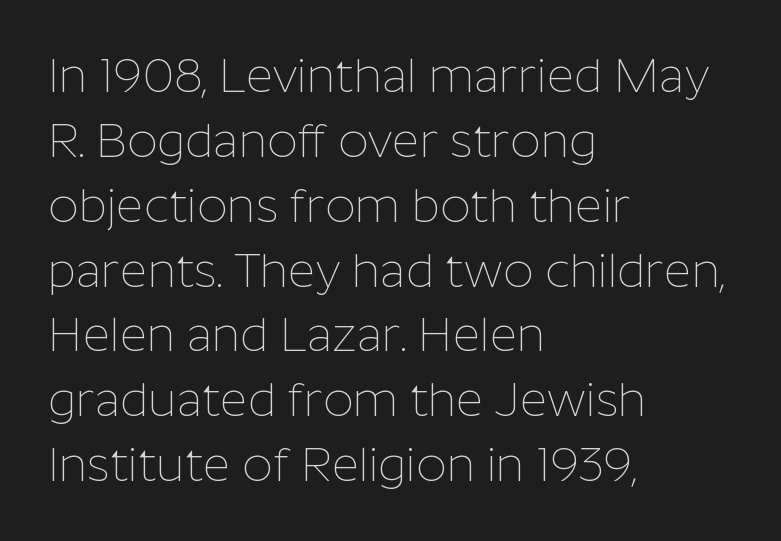
The image shows 47 px thin sans-serif type, upright; set left-aligned, normal line spacing (1.38x), normal letter spacing, not underlined; low stroke contrast and a medium x-height.
